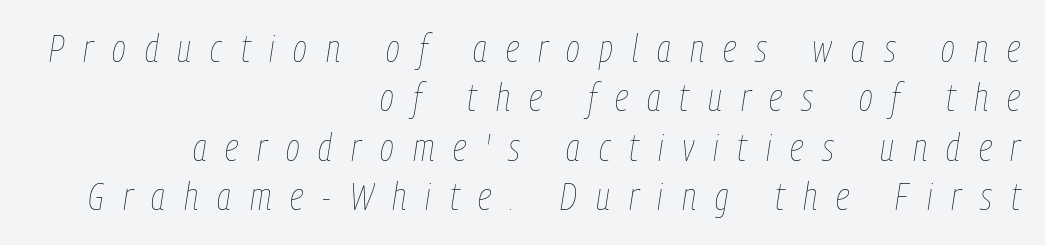
The image shows 38 px thin, condensed type, italic (leaning right); set right-aligned, normal line spacing (1.3x), unusually wide letter spacing (+0.5 em), not underlined; low stroke contrast and a medium x-height.
